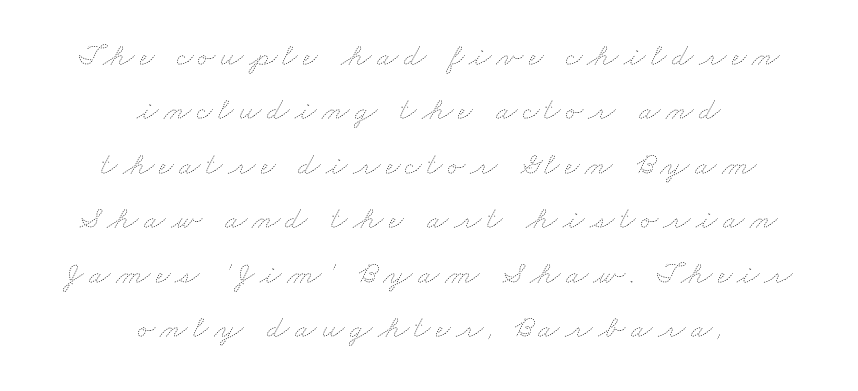
The typesetter chose a symmetrical, centered arrangement here. Leading: standard. The specimen omits any rule beneath the text block's lines. The rendering uses natural spacing where letterforms have individual widths. Think standard paragraph weight, or any step lighter than that.
